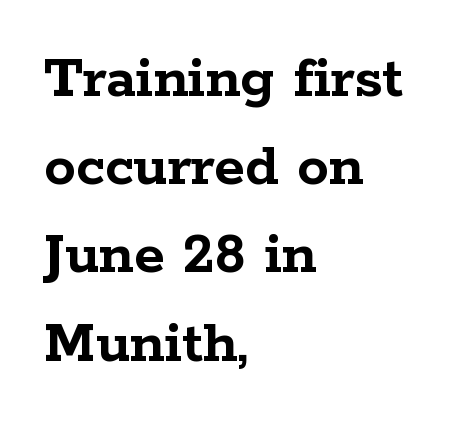
Q: Is the text bold? A: Yes.
Q: Is the text italic (slanted)? A: No, it is upright.
Q: Is the typeface a serif or a sans-serif typeface? A: Serif.
Q: Is the text underlined? A: No.
Q: How is the paragraph aligned? A: Left-aligned.
Q: Is the spacing between letters normal or unusually wide? A: Normal.
Q: Is the spacing between lines tight, normal or loose? A: Normal.
Q: Width (condensed, normal, or wide)? A: Wide.
Q: Stroke contrast? A: Low.
Q: x-height? A: Medium.
Q: Monospaced? A: No.
